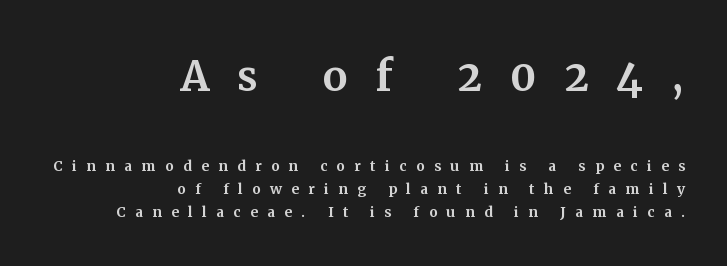
{"serif": "yes", "italic": "no", "width": "normal", "stroke_contrast": "medium", "x_height": "medium", "monospaced": "no", "underline": "no", "align": "right", "line_spacing_ratio": 1.2, "letter_spacing": "wide", "letter_spacing_em": 0.49, "larger_block": "first", "size_ratio": 2.95, "glyph_px": 56}
